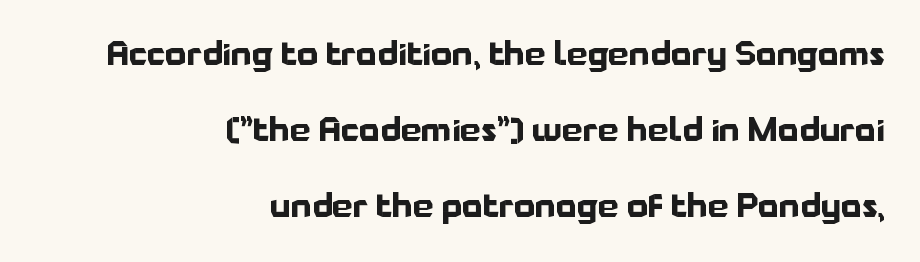
The glyphs are unaccompanied by any horizontal stroke below them. These words are printed bold, with thick strokes throughout. The rendering uses natural spacing where letterforms have individual widths. This block would shrink considerably if given ordinary leading; it's expanded now. No italicization has been applied; the sample stays upright.
